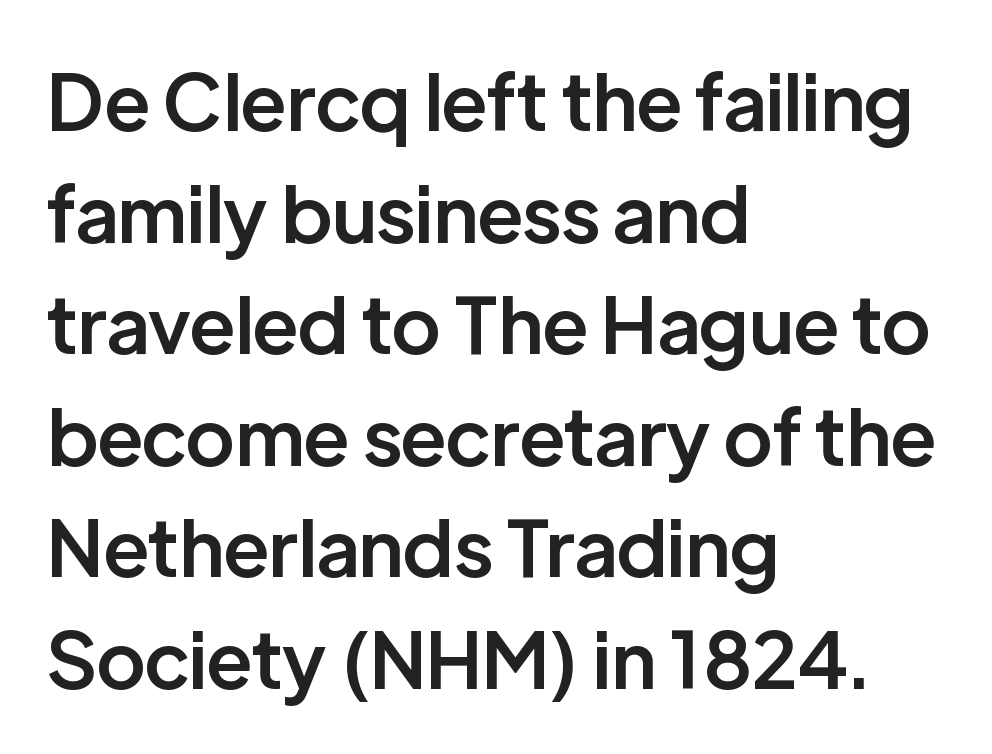
Varying glyph widths throughout — classic text-font behaviour. This is the in-between weight designers call semibold or demi. Descenders hang freely into open space. Observe the absence of serifs on each vertical stroke in this sample. Leading matches the norm, producing a regular column.
